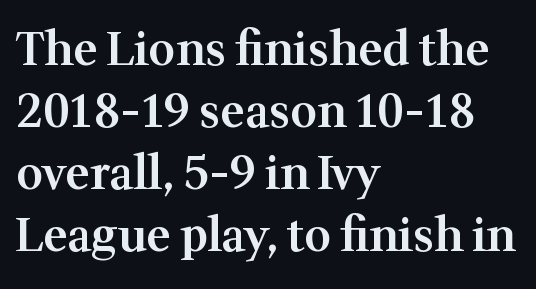
Q: Is the text bold? A: Semi-bold.
Q: Is the text italic (slanted)? A: No, it is upright.
Q: Is the typeface a serif or a sans-serif typeface? A: Serif.
Q: Is the text underlined? A: No.
Q: How is the paragraph aligned? A: Left-aligned.
Q: Is the spacing between letters normal or unusually wide? A: Normal.
Q: Is the spacing between lines tight, normal or loose? A: Normal.
Q: Width (condensed, normal, or wide)? A: Normal.
Q: Stroke contrast? A: Medium.
Q: x-height? A: Medium.
Q: Monospaced? A: No.
